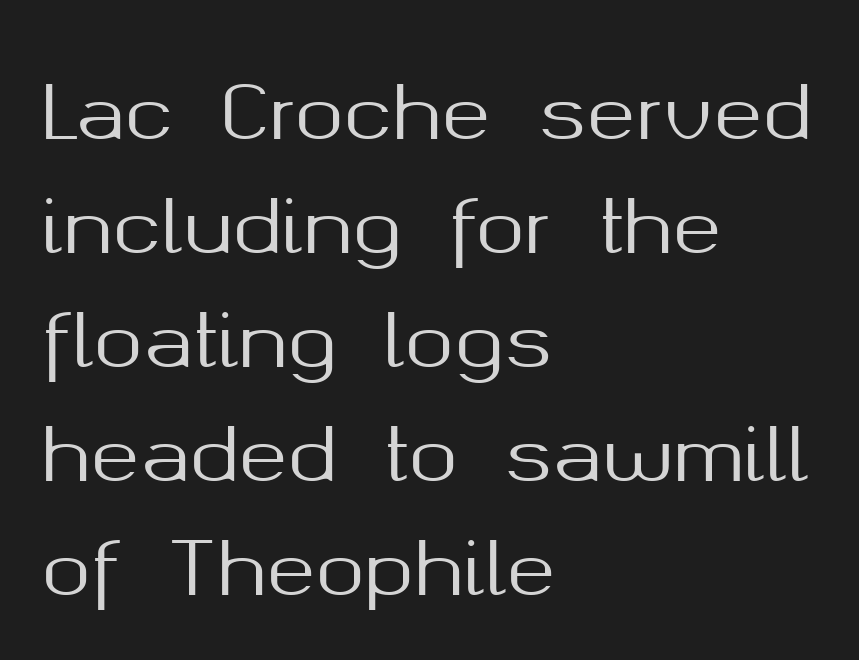
Q: Is the text italic (slanted)? A: No, it is upright.
Q: Is the typeface a serif or a sans-serif typeface? A: Sans-serif.
Q: Is the text underlined? A: No.
Q: How is the paragraph aligned? A: Left-aligned.
Q: Is the spacing between letters normal or unusually wide? A: Normal.
Q: Is the spacing between lines tight, normal or loose? A: Normal.
Q: Width (condensed, normal, or wide)? A: Normal.
Q: Stroke contrast? A: Medium.
Q: x-height? A: Medium.
Q: Monospaced? A: No.
